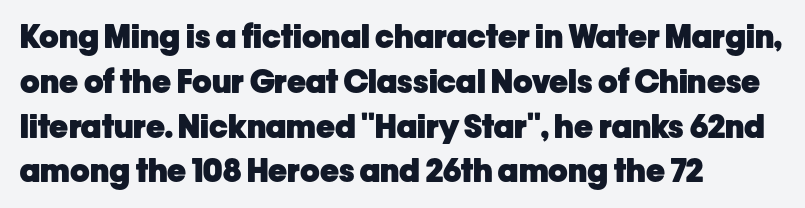
A typesetter would call this proportional, since set widths differ per character. Casual observation: everything's shoved over to the left. Students, note that the glyphs here touch the page at normal intervals. This block has exactly the height ordinary leading produces.
